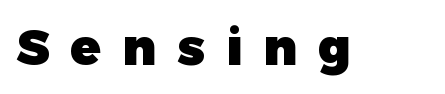
Observe the absence of serifs on each vertical stroke in this sample. Proportional: the letters do not fall into vertical columns. You could only call the tracking loose — the letters float apart. In terms of posture, this sample is upright. The face used here has the dense, thick strokes of a bold.
